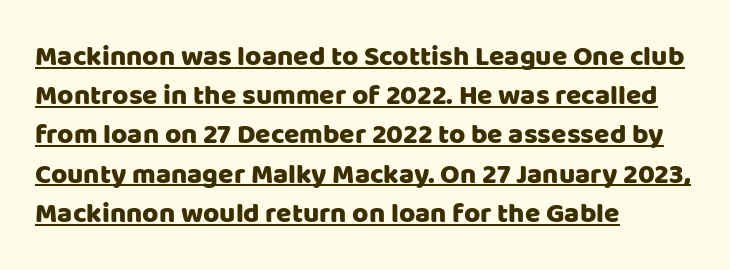
It's the straight-up-and-down kind of type. Do the characters align in a grid? No, the font is proportional. Regarding leading, the lines here are spaced in the standard way. Horizontally, the lines are justified to the leading edge only. Characters follow at the spacing the type designer built in. Caption: lettering with a line underneath.
